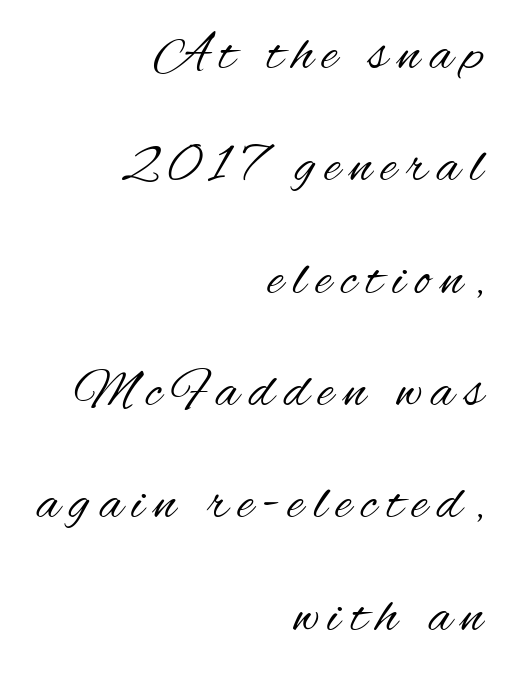
{"serif": "no", "bold": "no", "weight": "regular", "width": "condensed", "stroke_contrast": "medium", "x_height": "small", "monospaced": "no", "underline": "no", "align": "right", "line_spacing": "loose", "line_spacing_ratio": 2.08, "glyph_px": 54}
